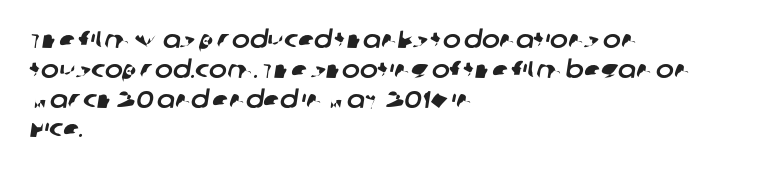
Typeset ragged right — the left edge is the straight one. The glyphs are unaccompanied by any horizontal stroke below them. The gaps between neighbouring characters are ordinary and unremarkable.
